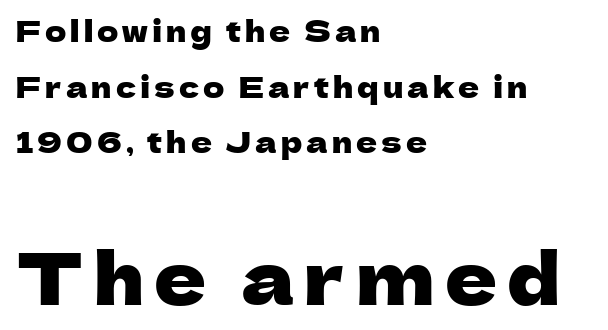
The image shows 72 px sans-serif type, upright; set left-aligned, loose line spacing (1.92x), not underlined; the second (bottom) block is 2.48x larger; low stroke contrast and a medium x-height.
